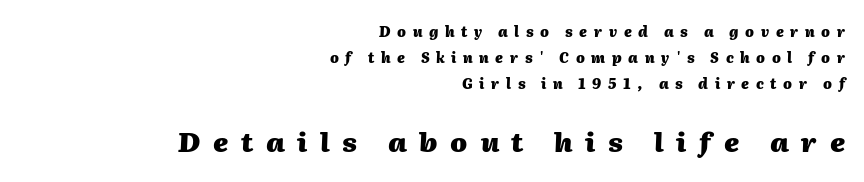
Would a proofreader flag this as italicized? Yes. The typesetter chose a ragged-left arrangement here. Letters rest on an invisible, unmarked baseline. A student would notice the bottom passage is typeset larger than what precedes it.
